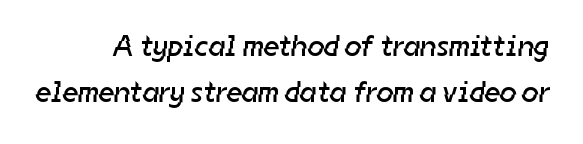
{"serif": "no", "bold": "no", "weight": "regular", "width": "normal", "stroke_contrast": "low", "x_height": "medium", "monospaced": "no", "underline": "no", "line_spacing": "normal", "line_spacing_ratio": 1.55, "letter_spacing": "normal", "letter_spacing_em": 0.0, "glyph_px": 30}
